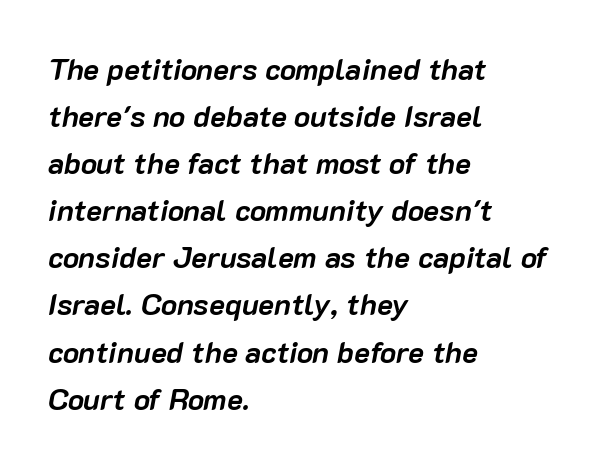
Each line starts at the same left margin while the right side varies. Think of a printed novel: that variable character pitch is what you see here. The letters are bold, with thick, heavy strokes. Does the lettering tilt? It does — this is italic. Just letters on the line, the space beneath them empty.
